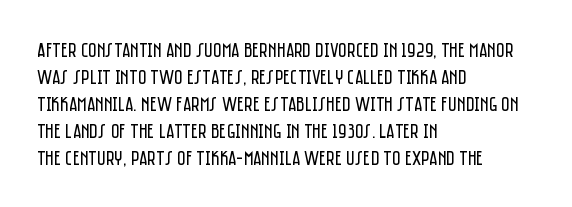
Q: Is the text bold? A: No.
Q: Is the text italic (slanted)? A: No, it is upright.
Q: Is the text underlined? A: No.
Q: How is the paragraph aligned? A: Left-aligned.
Q: Is the spacing between letters normal or unusually wide? A: Normal.
Q: Is the spacing between lines tight, normal or loose? A: Normal.
